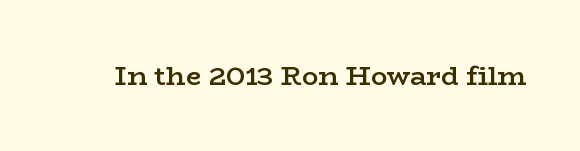
Honestly, the letter spacing is just normal — you wouldn't notice it. Only glyphs here, with clear space below each row. The typography opts for an upright posture over an oblique one. Set as a demibold, roughly 600 on the weight scale.
